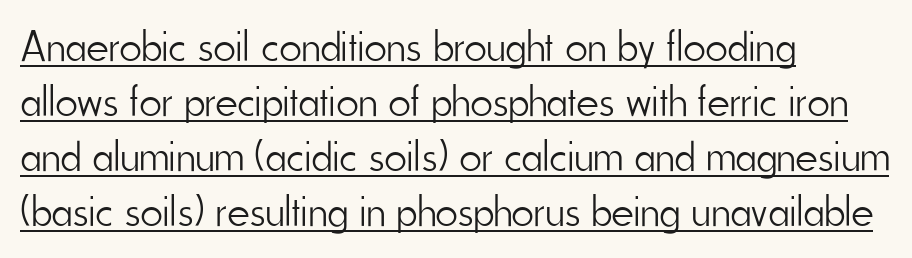
Short and long lines alike share a common starting point at left. Letters have the restrained weight of plain body copy at most. Does the type have serifs? No, each stem ends abruptly. Nobody touched the tracking dial on this one. Note the varied advance widths — an 'i' is clearly narrower than an 'm'. Somebody hit Ctrl+U on this one — the words are underlined.
